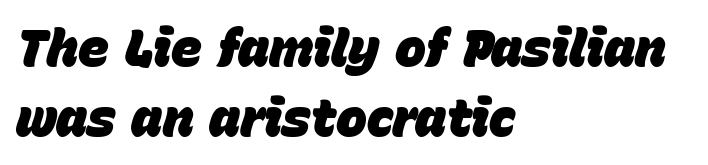
The letterforms sit shoulder to shoulder at normal distance. This sample uses an oblique cut, with every glyph tilted off the vertical. Successive baselines arrive at the customary interval. Think of a printed novel: that variable character pitch is what you see here. The lines in this sample share a left origin and differ only in where they stop. The glyphs are unaccompanied by any horizontal stroke below them.
